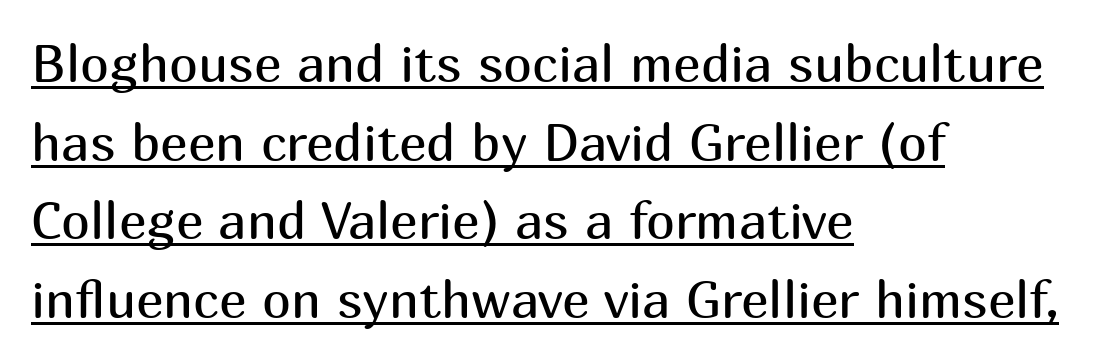
Q: Is the text bold? A: No.
Q: Is the text italic (slanted)? A: No, it is upright.
Q: Is the typeface a serif or a sans-serif typeface? A: Sans-serif.
Q: Is the text underlined? A: Yes.
Q: How is the paragraph aligned? A: Left-aligned.
Q: Is the spacing between letters normal or unusually wide? A: Normal.
Q: Is the spacing between lines tight, normal or loose? A: Normal.
Q: Width (condensed, normal, or wide)? A: Normal.
Q: Stroke contrast? A: Medium.
Q: x-height? A: Medium.
Q: Monospaced? A: No.
